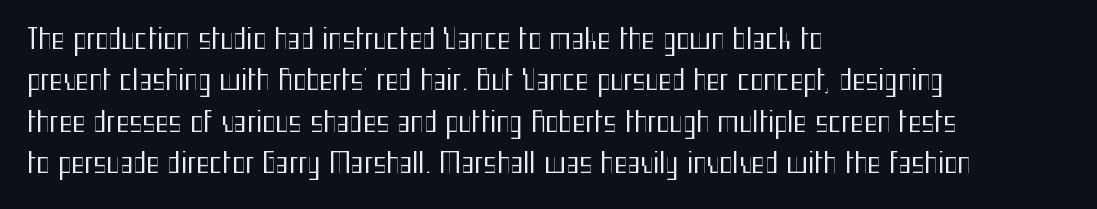
{"serif": "no", "italic": "no", "bold": "no", "weight": "regular", "width": "condensed", "stroke_contrast": "medium", "x_height": "medium", "monospaced": "no", "underline": "no", "align": "left", "line_spacing": "normal", "line_spacing_ratio": 1.48, "letter_spacing": "normal", "letter_spacing_em": 0.0, "glyph_px": 28}
